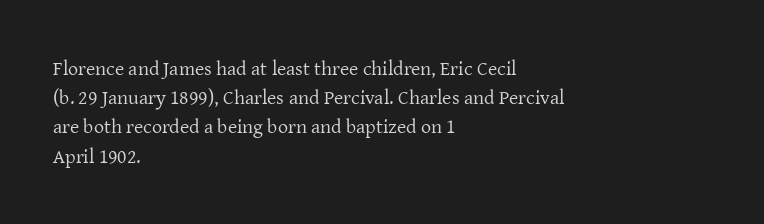
{"italic": "no", "bold": "no", "underline": "no", "align": "left", "line_spacing": "normal", "line_spacing_ratio": 1.46, "letter_spacing": "normal", "letter_spacing_em": 0.0, "glyph_px": 20}
